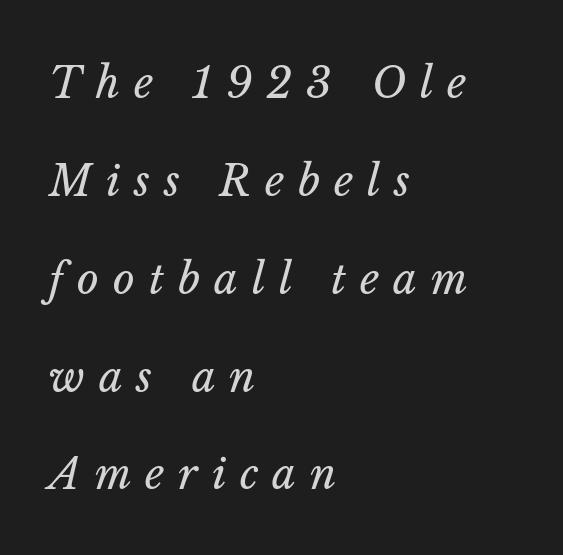
Is the type slanted? Yes — the strokes lean at a clear angle. What's the leading like? Stretched, with rows far apart. Do the characters align in a grid? No, the font is proportional. The rag falls on the right side of this text block. The tracking reads as deliberately expanded to a designer's eye.
